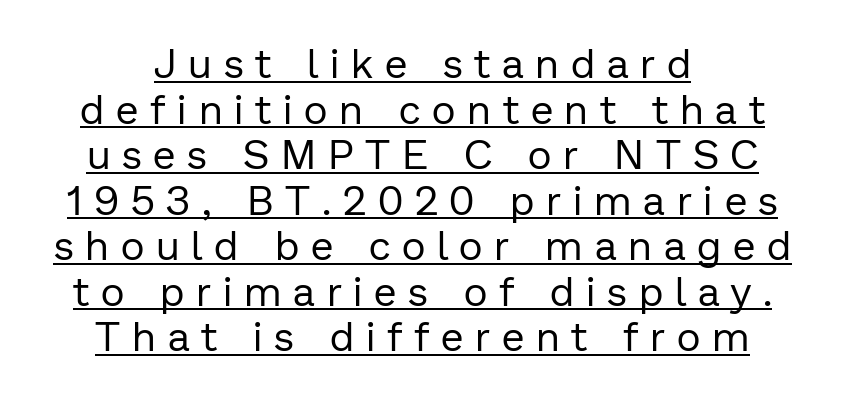
The image shows 41 px regular-weight sans-serif type, upright; set centered, tight line spacing (1.11x), unusually wide letter spacing (+0.29 em), underlined; low stroke contrast and a medium x-height.
